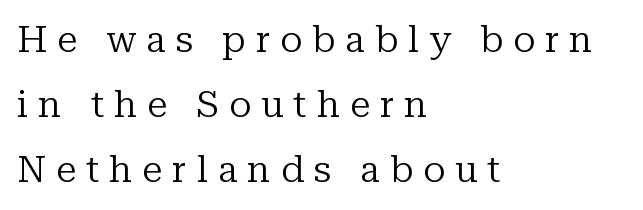
{"serif": "yes", "italic": "no", "bold": "no", "weight": "regular", "width": "normal", "stroke_contrast": "low", "x_height": "medium", "monospaced": "no", "underline": "no", "align": "left", "line_spacing_ratio": 1.76, "letter_spacing": "wide", "letter_spacing_em": 0.27, "glyph_px": 37}
